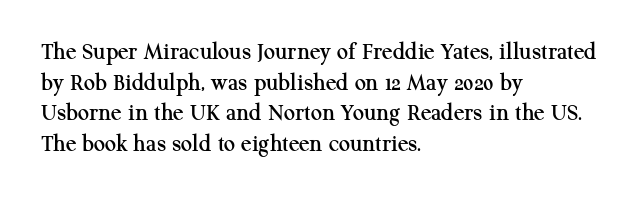
The image shows 25 px text type, upright; set left-aligned, line spacing 1.23x, normal letter spacing, not underlined.
